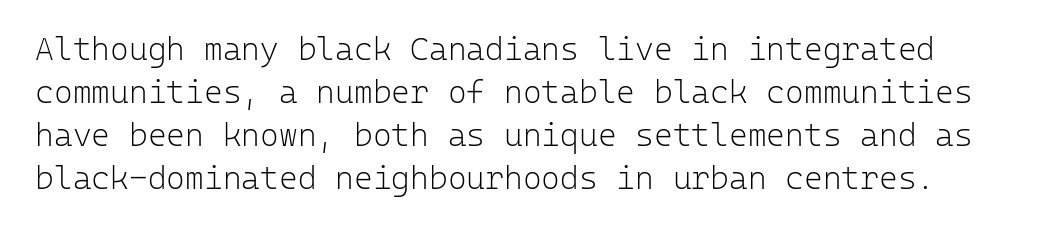
Underline: absent. Compared with typical paragraphs, the rows here are spaced about the same. A sans-serif font was chosen for this passage. These lines are rendered in a fixed-pitch font. The letters sit at their default tracking, neither squeezed nor spread.
